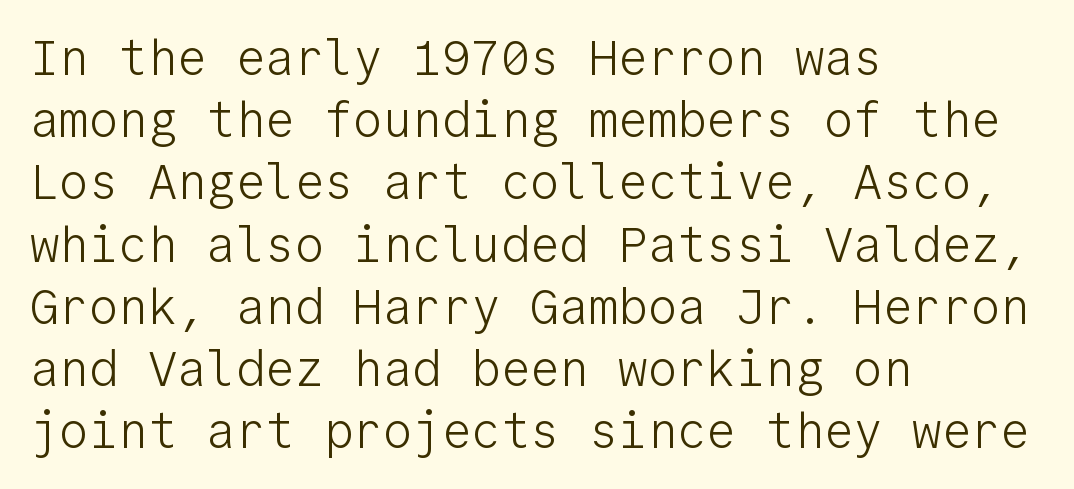
The image shows 49 px light sans-serif type, upright, monospaced; set left-aligned, normal line spacing (1.27x), normal letter spacing, not underlined; low stroke contrast and a medium x-height.
